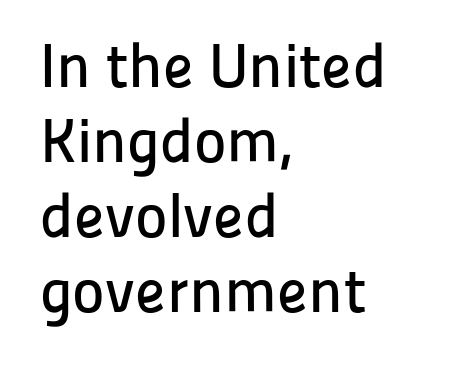
{"serif": "no", "italic": "no", "width": "normal", "stroke_contrast": "low", "x_height": "medium", "monospaced": "no", "underline": "no", "align": "left", "line_spacing_ratio": 1.21, "letter_spacing": "normal", "letter_spacing_em": 0.0, "glyph_px": 62}
